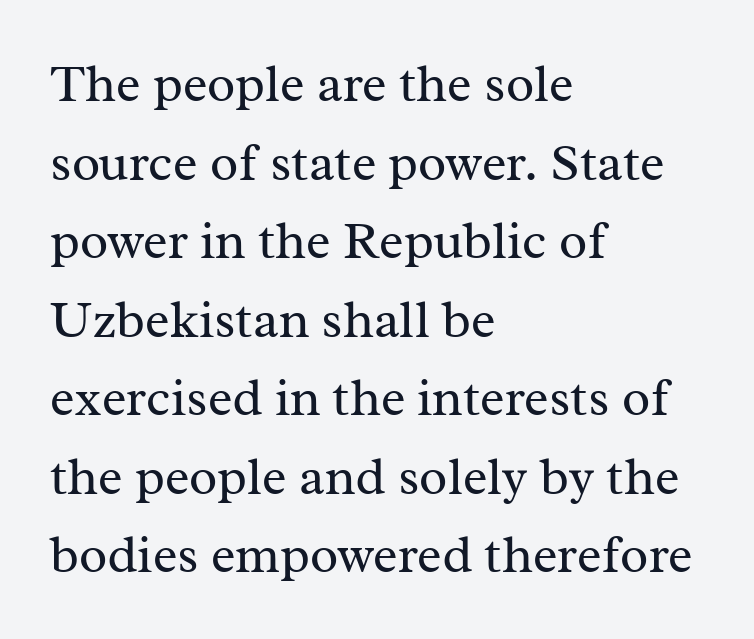
Character widths vary here, with narrow letters taking less room than wide ones. Does the type have serifs? Yes, each stem ends in a small foot. The rendering anchors every line to the left-hand side. Each row of text sits above clean, open space. This rendering leaves character spacing at its baseline value.
